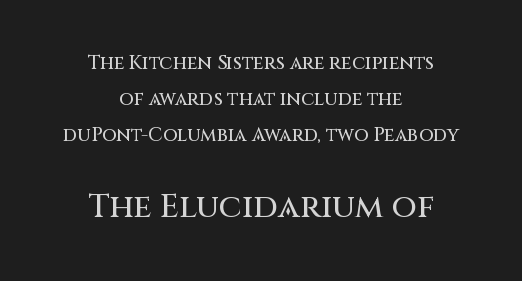
Q: Is the text italic (slanted)? A: No, it is upright.
Q: Is the typeface a serif or a sans-serif typeface? A: Sans-serif.
Q: Is the text underlined? A: No.
Q: How is the paragraph aligned? A: Centered.
Q: Is the spacing between letters normal or unusually wide? A: Normal.
Q: Which block of text is set in a larger size, the first (top) or the second (bottom)? A: The second (bottom) one.
Q: Width (condensed, normal, or wide)? A: Normal.
Q: Stroke contrast? A: Medium.
Q: x-height? A: Large.
Q: Monospaced? A: No.
